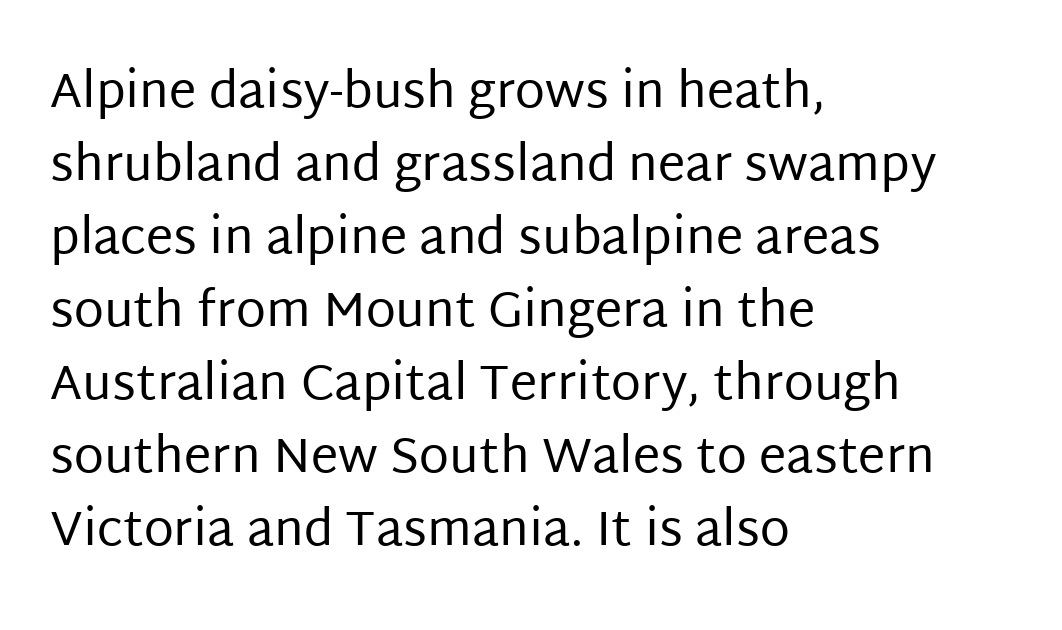
{"serif": "no", "italic": "no", "bold": "no", "weight": "regular", "width": "normal", "stroke_contrast": "low", "x_height": "large", "monospaced": "no", "underline": "no", "align": "left", "line_spacing": "normal", "line_spacing_ratio": 1.49, "letter_spacing": "normal", "letter_spacing_em": 0.0, "glyph_px": 49}
